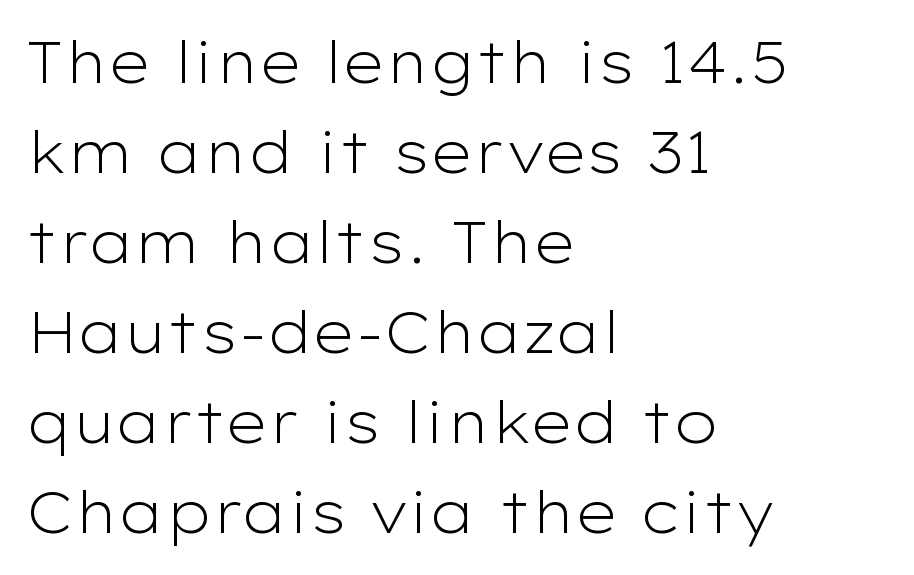
{"serif": "no", "italic": "no", "bold": "no", "weight": "light", "width": "wide", "stroke_contrast": "low", "x_height": "medium", "monospaced": "no", "underline": "no", "align": "left", "line_spacing": "normal", "line_spacing_ratio": 1.58, "letter_spacing": "normal", "letter_spacing_em": 0.0, "glyph_px": 57}
